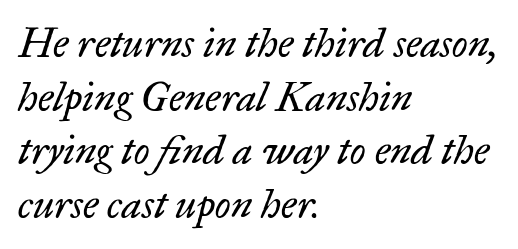
Q: Is the text bold? A: No.
Q: Is the text italic (slanted)? A: Yes, it leans right by about 17 degrees.
Q: Is the typeface a serif or a sans-serif typeface? A: Serif.
Q: Is the text underlined? A: No.
Q: How is the paragraph aligned? A: Left-aligned.
Q: Is the spacing between letters normal or unusually wide? A: Normal.
Q: Is the spacing between lines tight, normal or loose? A: Normal.
Q: Width (condensed, normal, or wide)? A: Normal.
Q: Stroke contrast? A: Low.
Q: x-height? A: Small.
Q: Monospaced? A: No.
